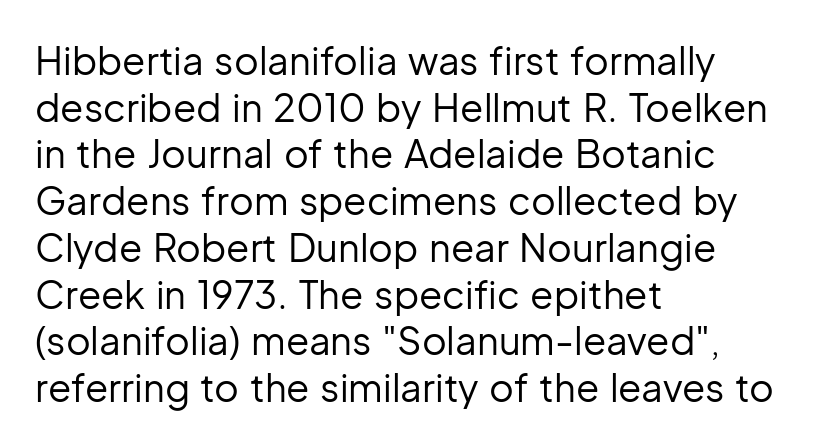
The horizontal fit of the characters is conventional and even. On a weight scale, this lands at 450 or below. The letters carry no serifs — their stems end cleanly without finishing strokes. The text block is weighted toward the left margin, trailing off unevenly rightward. Check under the words: just untouched page. The typography opts for an upright posture over an oblique one.
